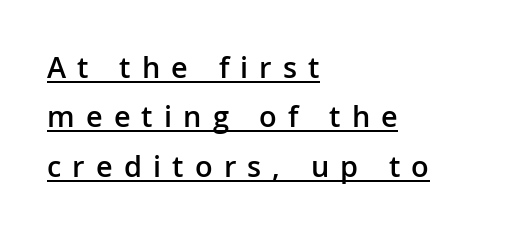
{"serif": "no", "italic": "no", "bold": "semi", "weight": "semibold", "width": "normal", "stroke_contrast": "low", "x_height": "medium", "monospaced": "no", "underline": "yes", "align": "left", "line_spacing": "normal", "line_spacing_ratio": 1.59, "letter_spacing": "wide", "letter_spacing_em": 0.36, "glyph_px": 31}
